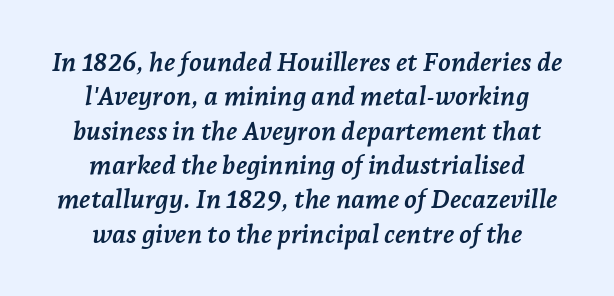
Q: Is the text bold? A: Yes.
Q: Is the text italic (slanted)? A: Yes, it leans right by about 7 degrees.
Q: Is the text underlined? A: No.
Q: How is the paragraph aligned? A: Centered.
Q: Is the spacing between letters normal or unusually wide? A: Normal.
Q: Is the spacing between lines tight, normal or loose? A: Normal.
